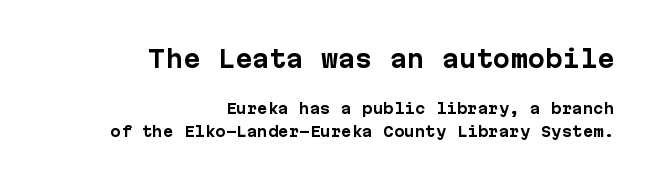
The image shows 23 px bold type, upright; set right-aligned, normal line spacing (1.6x), normal letter spacing, not underlined; the first (top) block is 1.64x larger.
